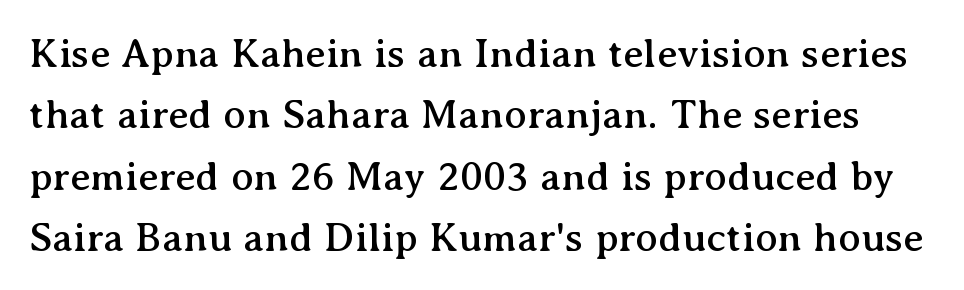
Q: Is the text italic (slanted)? A: No, it is upright.
Q: Is the typeface a serif or a sans-serif typeface? A: Serif.
Q: Is the text underlined? A: No.
Q: Is the spacing between letters normal or unusually wide? A: Normal.
Q: Is the spacing between lines tight, normal or loose? A: Normal.
Q: Width (condensed, normal, or wide)? A: Normal.
Q: Stroke contrast? A: Medium.
Q: x-height? A: Medium.
Q: Monospaced? A: No.
